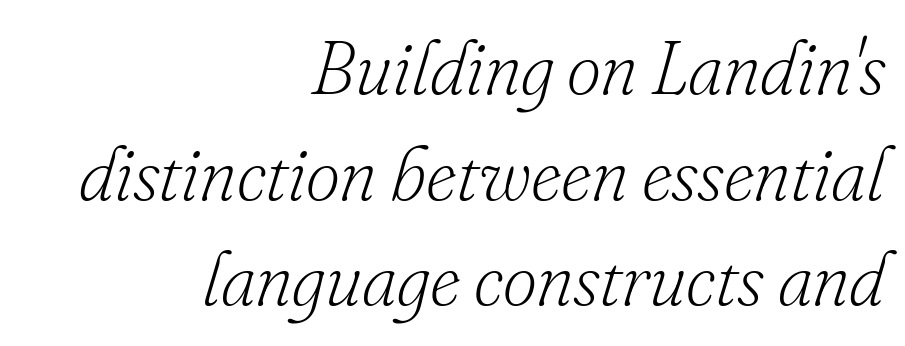
The image shows 75 px light serif type, italic (leaning right); set right-aligned, normal line spacing (1.41x), normal letter spacing, not underlined; low stroke contrast and a small x-height.
